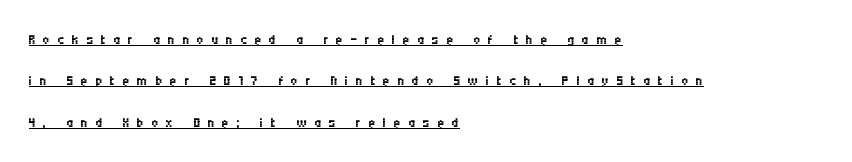
Each line starts at the same left margin while the right side varies. If you measured baseline to baseline, you'd find a long distance. No heavy texture on the line: the type isn't bold. Loose tracking; the words dissolve into strings of separated letters. Characters remain perfectly vertical along every line. Underlining? Definitely there.
